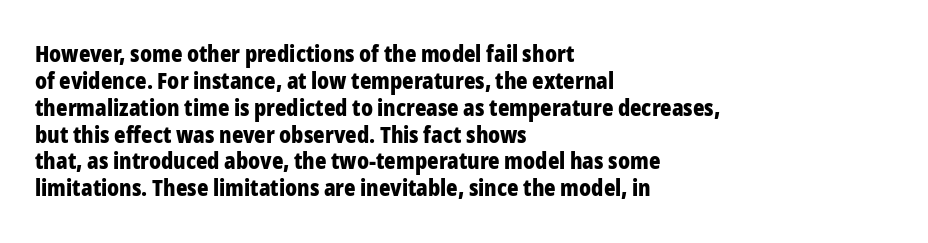
{"italic": "no", "bold": "yes", "underline": "no", "align": "left", "line_spacing_ratio": 1.22, "letter_spacing": "normal", "letter_spacing_em": 0.0, "glyph_px": 22}
